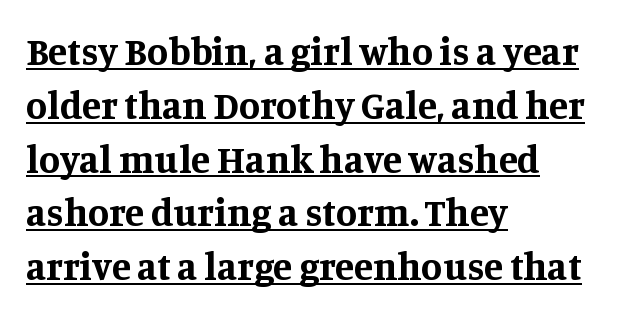
Q: Is the text bold? A: Yes.
Q: Is the text italic (slanted)? A: No, it is upright.
Q: Is the typeface a serif or a sans-serif typeface? A: Serif.
Q: Is the text underlined? A: Yes.
Q: How is the paragraph aligned? A: Left-aligned.
Q: Is the spacing between letters normal or unusually wide? A: Normal.
Q: Is the spacing between lines tight, normal or loose? A: Normal.
Q: Width (condensed, normal, or wide)? A: Normal.
Q: Stroke contrast? A: Medium.
Q: x-height? A: Large.
Q: Monospaced? A: No.
